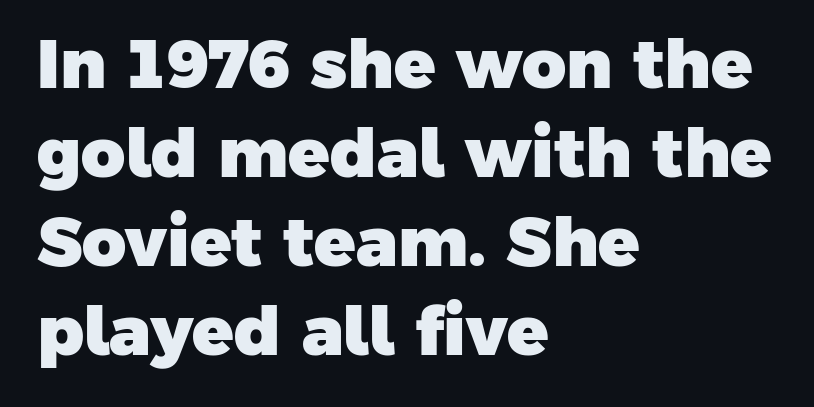
Q: Is the text bold? A: Yes.
Q: Is the typeface a serif or a sans-serif typeface? A: Sans-serif.
Q: Is the text underlined? A: No.
Q: How is the paragraph aligned? A: Left-aligned.
Q: Is the spacing between letters normal or unusually wide? A: Normal.
Q: Is the spacing between lines tight, normal or loose? A: Normal.
Q: Width (condensed, normal, or wide)? A: Normal.
Q: Stroke contrast? A: Low.
Q: x-height? A: Medium.
Q: Monospaced? A: No.
